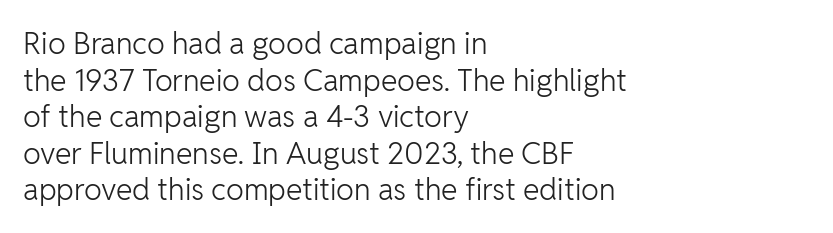
Classification — sans serif. Each letter keeps its own natural width here, so spacing adapts to shape. Check under the words: just untouched page. Observe the ordinary spacing: letters are neighbours, not strangers. This sample uses an upright cut, with every glyph sitting square on the baseline.
